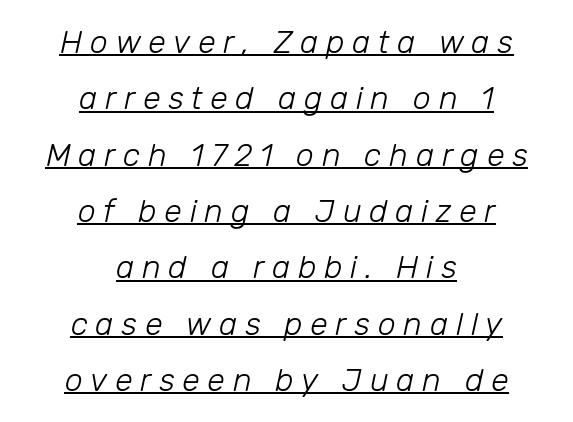
Style check: oblique. This rendering features underlined lettering. Looks like regular typesetting: each glyph gets only the width it needs. Typeset on center — no edge is straight. Compared with typical body copy, the letter spacing here is much looser. Stem width sits at or under what a default text font uses.
